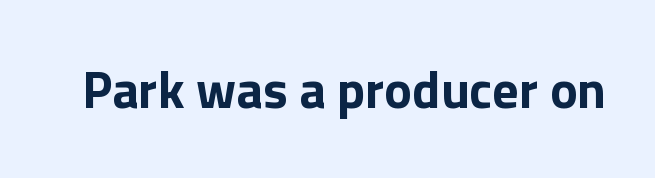
The image shows 52 px bold sans-serif type, upright; set normal letter spacing, not underlined; a medium x-height.
